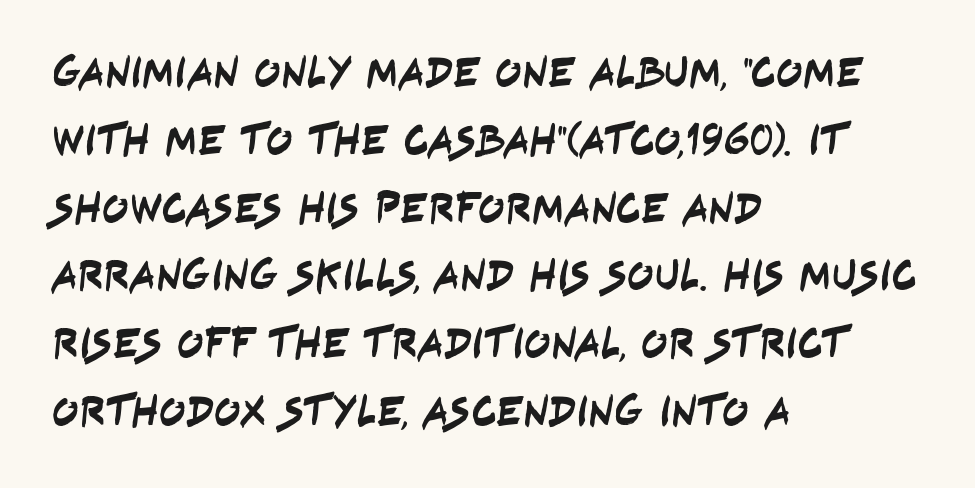
The image shows 44 px condensed sans-serif type; set left-aligned, normal line spacing (1.54x), normal letter spacing, not underlined; low stroke contrast and a large x-height.
